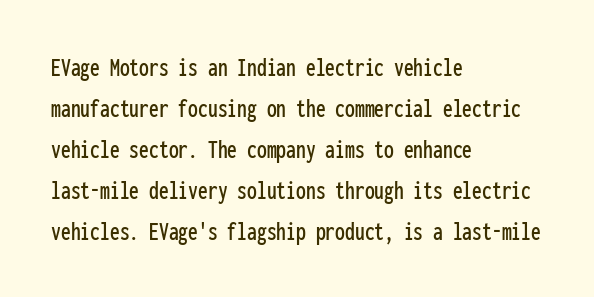
{"serif": "no", "italic": "no", "width": "condensed", "stroke_contrast": "low", "x_height": "medium", "monospaced": "yes", "underline": "no", "align": "left", "line_spacing": "normal", "line_spacing_ratio": 1.46, "letter_spacing": "normal", "letter_spacing_em": 0.0, "glyph_px": 28}
